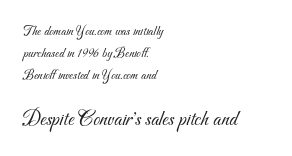
The image shows 22 px text type; set left-aligned, normal line spacing (1.58x), normal letter spacing, not underlined; the second (bottom) block is 1.57x larger.
